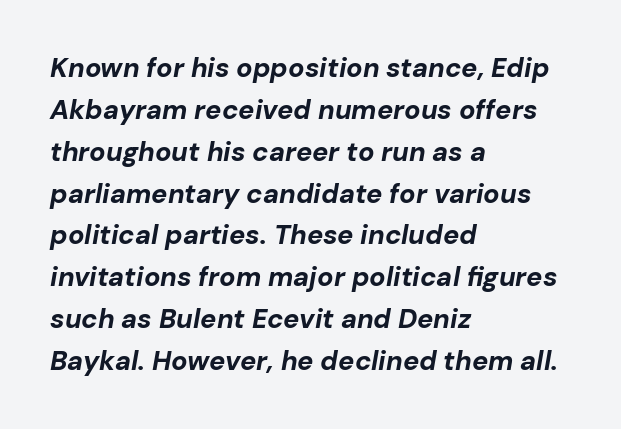
The image shows 27 px bold type, italic (leaning right); set left-aligned, normal line spacing (1.55x), normal letter spacing, not underlined.
